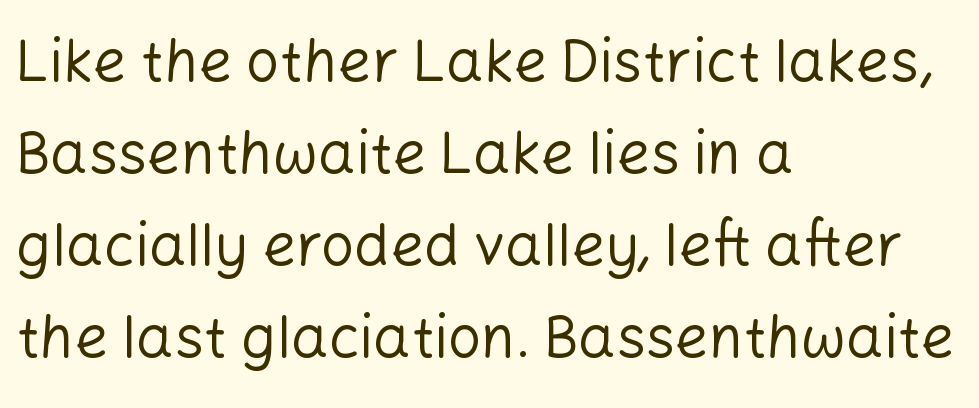
{"serif": "no", "italic": "no", "bold": "no", "weight": "regular", "width": "normal", "stroke_contrast": "low", "x_height": "medium", "monospaced": "no", "underline": "no", "align": "left", "line_spacing": "normal", "line_spacing_ratio": 1.56, "letter_spacing": "normal", "letter_spacing_em": 0.0, "glyph_px": 59}
